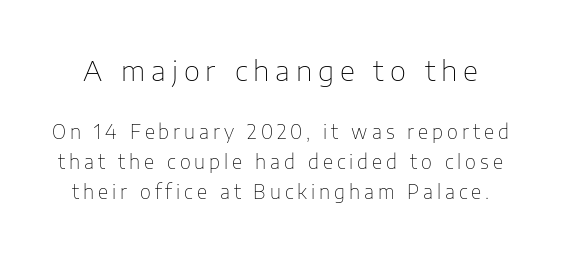
Q: Is the text bold? A: No.
Q: Is the text italic (slanted)? A: No, it is upright.
Q: Is the typeface a serif or a sans-serif typeface? A: Sans-serif.
Q: Is the text underlined? A: No.
Q: Is the spacing between letters normal or unusually wide? A: Unusually wide.
Q: Is the spacing between lines tight, normal or loose? A: Normal.
Q: Which block of text is set in a larger size, the first (top) or the second (bottom)? A: The first (top) one.
Q: Width (condensed, normal, or wide)? A: Normal.
Q: Stroke contrast? A: Low.
Q: x-height? A: Medium.
Q: Monospaced? A: No.
